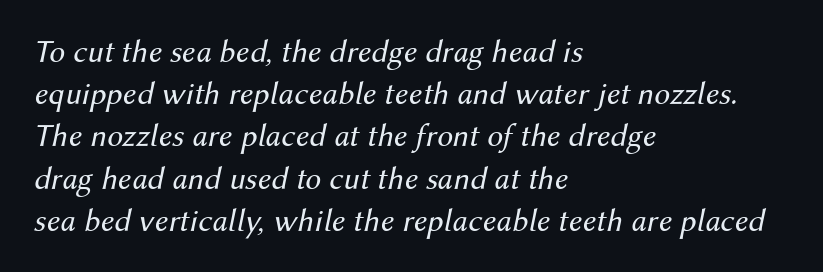
{"italic": "yes", "lean": "right", "slant_degrees": 12, "bold": "no", "weight": "regular", "width": "normal", "stroke_contrast": "medium", "x_height": "medium", "monospaced": "no", "underline": "no", "align": "left", "line_spacing": "normal", "line_spacing_ratio": 1.32, "letter_spacing": "normal", "letter_spacing_em": 0.0, "glyph_px": 32}
